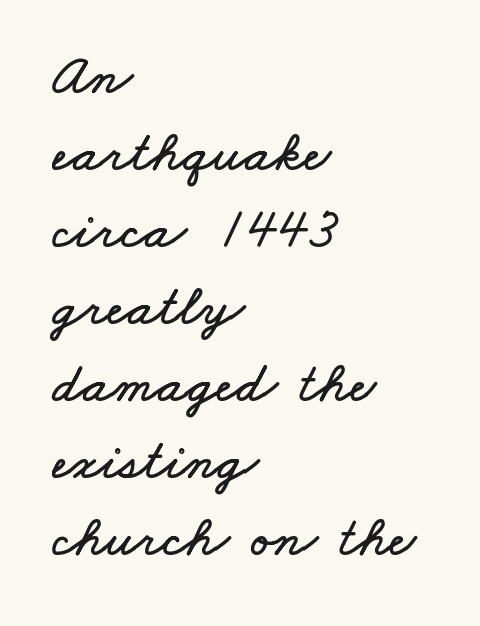
{"width": "wide", "stroke_contrast": "low", "x_height": "small", "monospaced": "no", "underline": "no", "align": "left", "line_spacing": "normal", "line_spacing_ratio": 1.35, "letter_spacing": "normal", "letter_spacing_em": 0.0, "glyph_px": 57}
